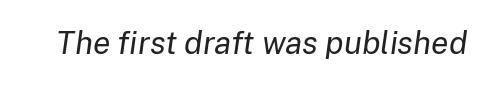
Q: Is the text bold? A: No.
Q: Is the text italic (slanted)? A: Yes, it leans right by about 8 degrees.
Q: Is the text underlined? A: No.
Q: Is the spacing between letters normal or unusually wide? A: Normal.
Q: Width (condensed, normal, or wide)? A: Normal.
Q: Stroke contrast? A: Low.
Q: x-height? A: Medium.
Q: Monospaced? A: No.
